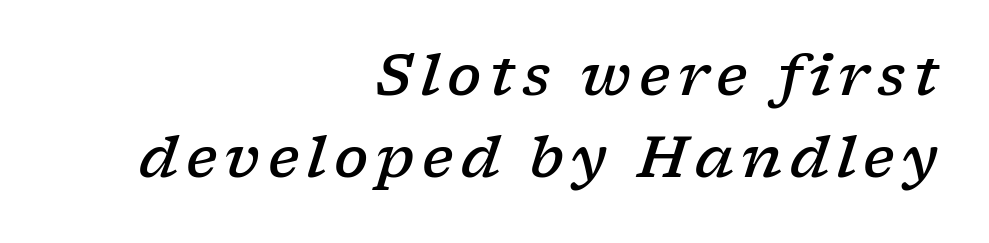
{"serif": "yes", "italic": "yes", "lean": "right", "slant_degrees": 17, "bold": "semi", "weight": "semibold", "width": "wide", "stroke_contrast": "low", "x_height": "medium", "monospaced": "no", "underline": "no", "align": "right", "line_spacing": "normal", "line_spacing_ratio": 1.44, "glyph_px": 57}
